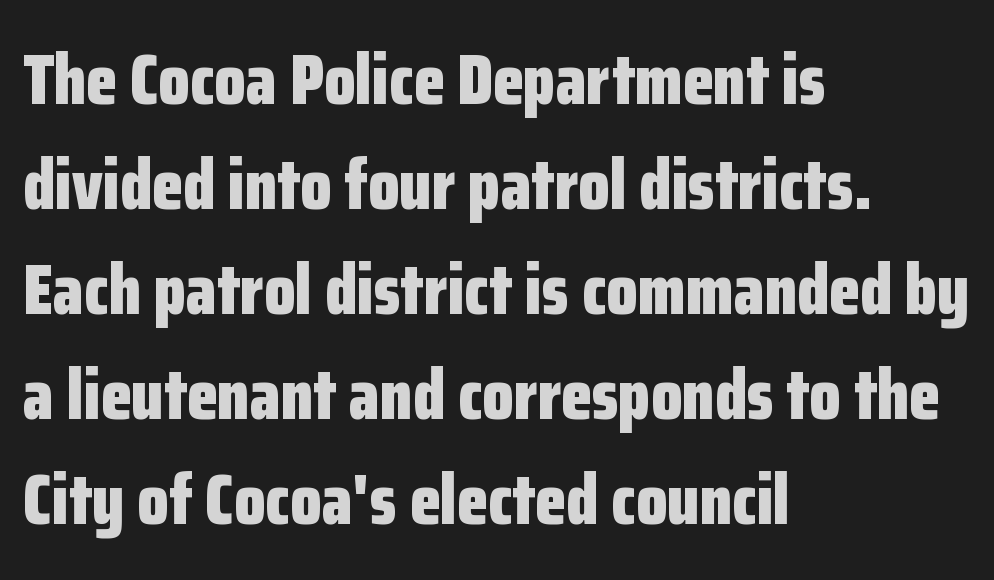
Notice how the stems are strictly vertical — no italics here. Default kerning and tracking; the words read as compact shapes. The baseline area is clear. Varying glyph widths throughout — classic text-font behaviour.
